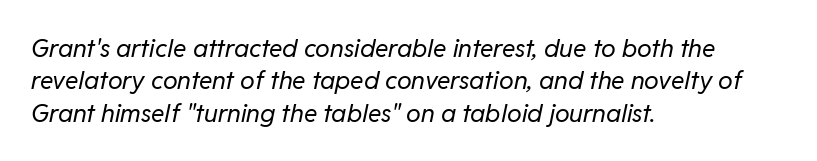
This sample is left-justified, so line endings fall wherever the words run out. The passage shown is not bold in any degree. This sample keeps an unexceptional amount of space between lines. Type without underlining.
